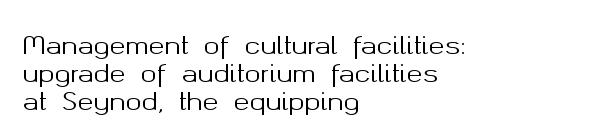
Students, note that the glyphs here touch the page at normal intervals. Reading down the block, your eye returns to a fixed left position each line. The type sits square on the baseline with zero lean. Any mark beneath the type? The region is blank.
